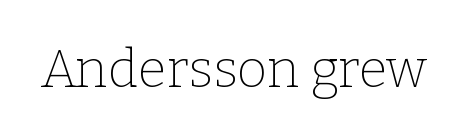
Each letter keeps its own natural width here, so spacing adapts to shape. The gap between lines stays unmarked. The rendering keeps characters at their native spacing. The letters stand upright; this is a roman face.
